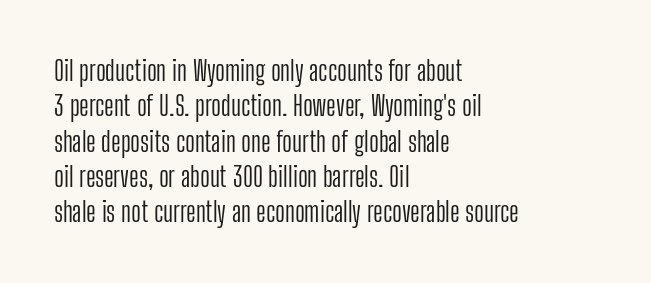
Q: Is the text bold? A: No.
Q: Is the text italic (slanted)? A: No, it is upright.
Q: Is the text underlined? A: No.
Q: How is the paragraph aligned? A: Left-aligned.
Q: Is the spacing between letters normal or unusually wide? A: Normal.
Q: Is the spacing between lines tight, normal or loose? A: Normal.
